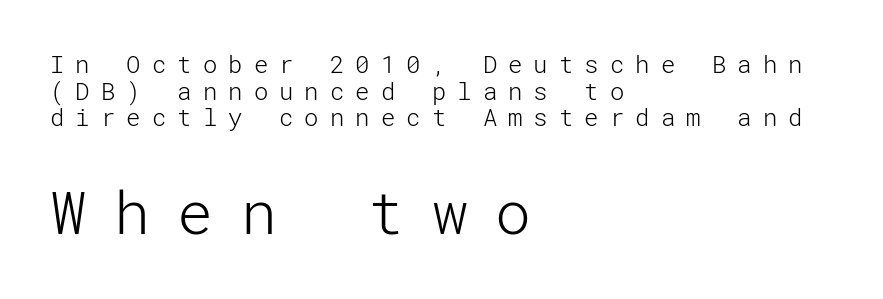
Q: Is the text bold? A: No.
Q: Is the text italic (slanted)? A: No, it is upright.
Q: Is the typeface a serif or a sans-serif typeface? A: Sans-serif.
Q: Is the text underlined? A: No.
Q: How is the paragraph aligned? A: Left-aligned.
Q: Is the spacing between letters normal or unusually wide? A: Unusually wide.
Q: Is the spacing between lines tight, normal or loose? A: Tight.
Q: Which block of text is set in a larger size, the first (top) or the second (bottom)? A: The second (bottom) one.
Q: Width (condensed, normal, or wide)? A: Normal.
Q: Stroke contrast? A: Low.
Q: x-height? A: Medium.
